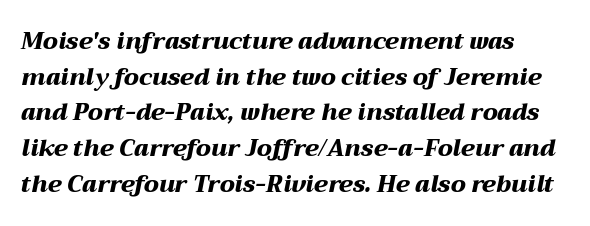
The letters are bold, with thick, heavy strokes. The space beneath each line is pristine and unruled. You could call the tracking neutral — neither tight nor loose. Quick note: italic. What's the leading like? Ordinary, nothing unusual.
